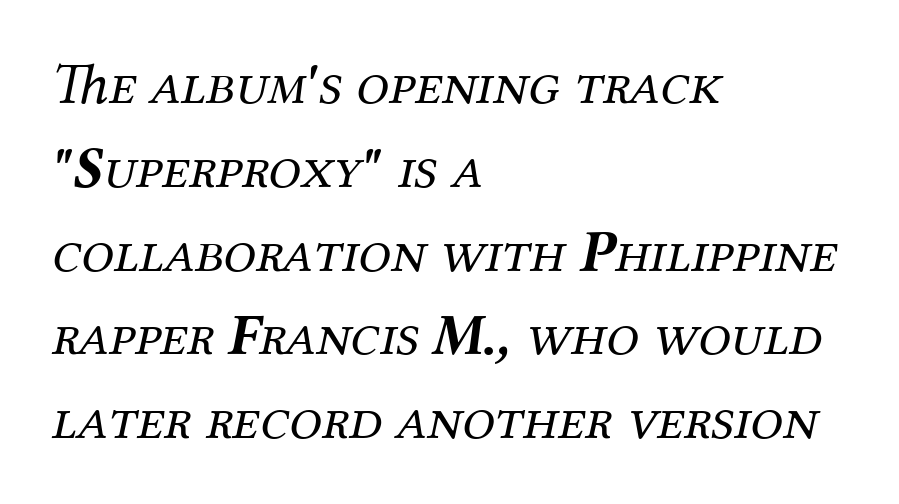
{"serif": "yes", "italic": "yes", "lean": "right", "slant_degrees": 12, "bold": "no", "weight": "regular", "width": "normal", "stroke_contrast": "medium", "x_height": "medium", "monospaced": "no", "underline": "no", "align": "left", "line_spacing": "normal", "line_spacing_ratio": 1.42, "letter_spacing": "normal", "letter_spacing_em": 0.0, "glyph_px": 59}
